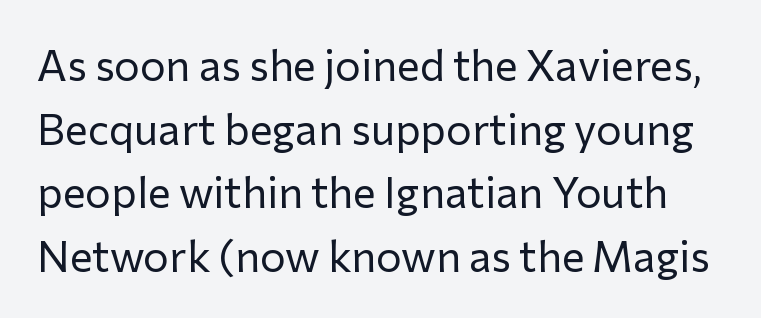
Is this a heavy cut? Hardly; it is regular or lighter. Here the designer chose a conventional face with non-uniform glyph widths. The string is rendered with underlining switched off. A typesetter would mark this as roman, not italic. Grotesque or geometric, the face here clearly has no serifs. There is no visible air inserted between adjacent glyphs.
